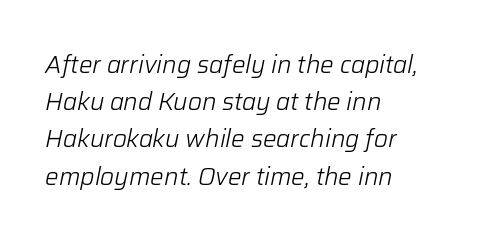
Q: Is the text bold? A: No.
Q: Is the text italic (slanted)? A: Yes, it leans right by about 12 degrees.
Q: Is the text underlined? A: No.
Q: How is the paragraph aligned? A: Left-aligned.
Q: Is the spacing between letters normal or unusually wide? A: Normal.
Q: Is the spacing between lines tight, normal or loose? A: Normal.
